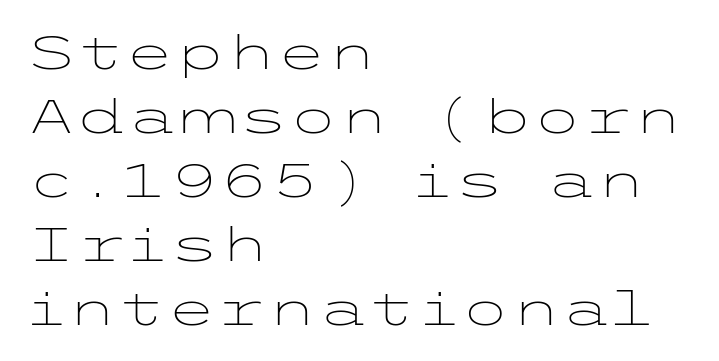
The image shows 46 px light, wide sans-serif type, upright; set left-aligned, normal line spacing (1.39x), normal letter spacing, not underlined; low stroke contrast and a medium x-height.
